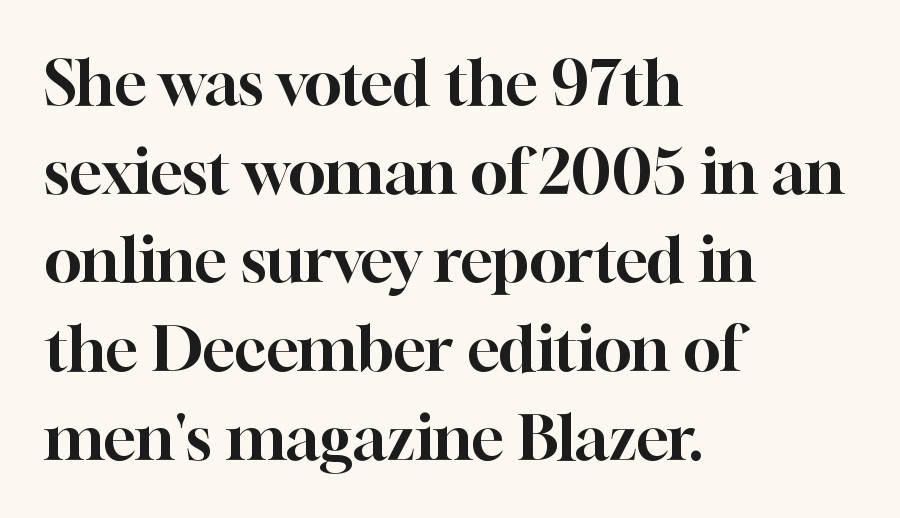
{"serif": "yes", "italic": "no", "width": "normal", "stroke_contrast": "high", "x_height": "medium", "monospaced": "no", "underline": "no", "align": "left", "line_spacing": "normal", "line_spacing_ratio": 1.43, "letter_spacing": "normal", "letter_spacing_em": 0.0, "glyph_px": 62}
